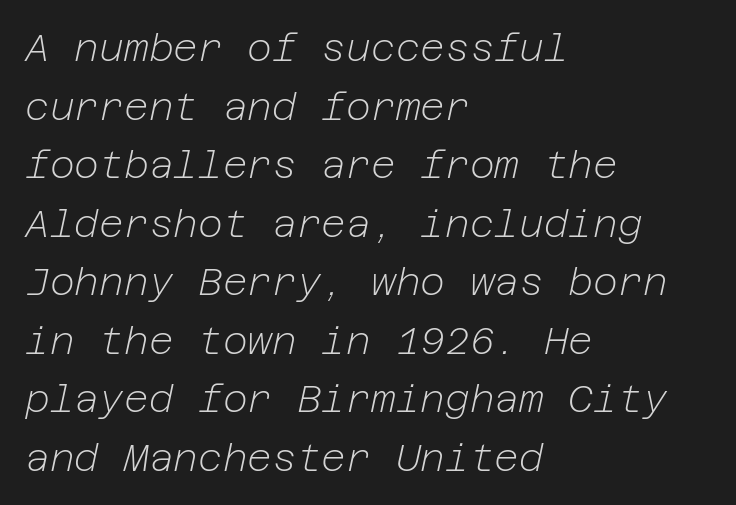
Q: Is the text bold? A: No.
Q: Is the text italic (slanted)? A: Yes, it leans right by about 12 degrees.
Q: Is the text underlined? A: No.
Q: How is the paragraph aligned? A: Left-aligned.
Q: Is the spacing between letters normal or unusually wide? A: Normal.
Q: Is the spacing between lines tight, normal or loose? A: Normal.
Q: Width (condensed, normal, or wide)? A: Normal.
Q: Stroke contrast? A: Low.
Q: x-height? A: Medium.
